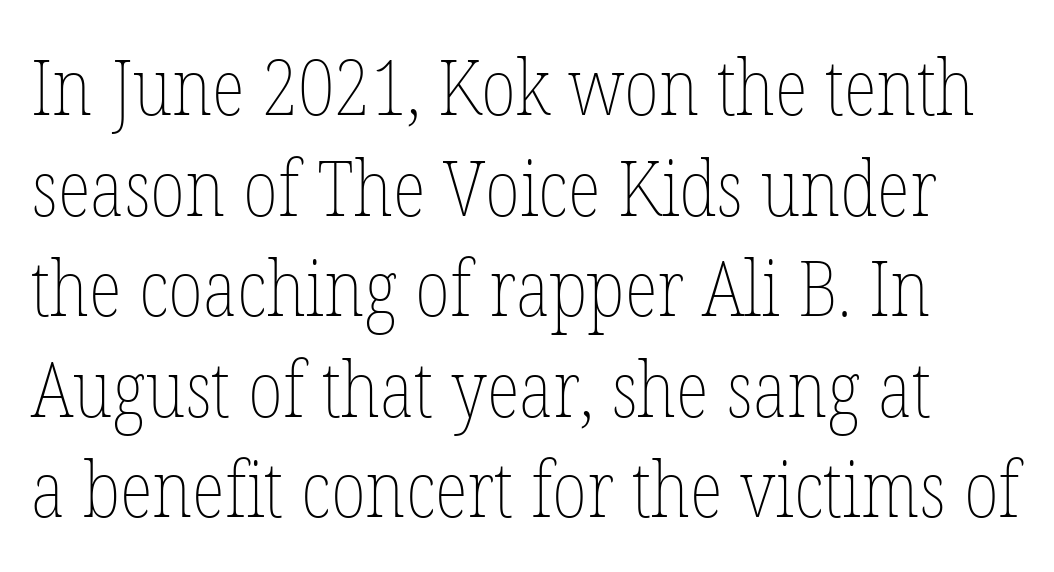
The image shows 78 px thin, condensed type, upright; set normal line spacing (1.29x), normal letter spacing, not underlined; low stroke contrast and a medium x-height.
